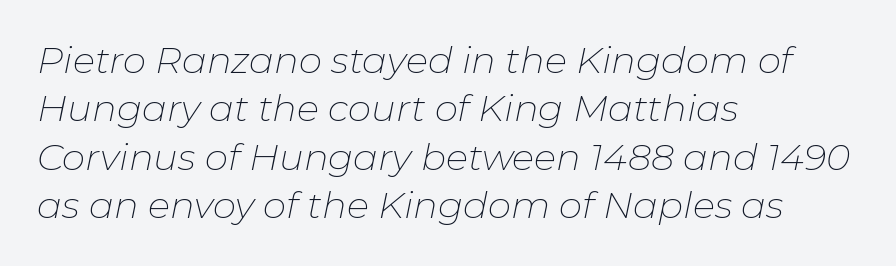
Q: Is the text bold? A: No.
Q: Is the text italic (slanted)? A: Yes, it leans right by about 11 degrees.
Q: Is the text underlined? A: No.
Q: How is the paragraph aligned? A: Left-aligned.
Q: Is the spacing between letters normal or unusually wide? A: Normal.
Q: Is the spacing between lines tight, normal or loose? A: Normal.
Q: Width (condensed, normal, or wide)? A: Normal.
Q: Stroke contrast? A: Low.
Q: x-height? A: Medium.
Q: Monospaced? A: No.
